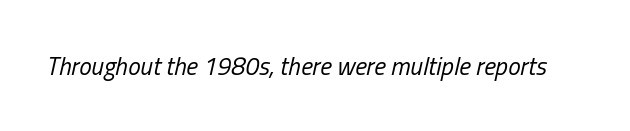
The cut favours lightness, reaching ordinary text weight at its darkest. No word sits above an underline. Notice how the stems are inclined rather than vertical — that's the hallmark of italics. Each word holds together tightly as a unit, with standard inter-letter gaps.
